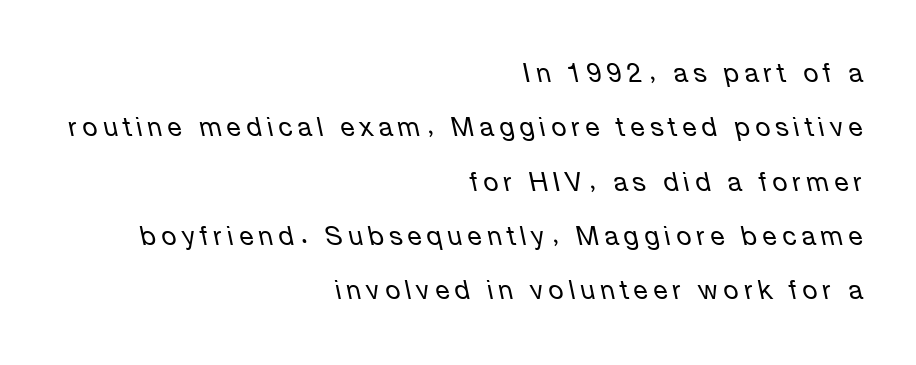
Q: Is the text bold? A: No.
Q: Is the text italic (slanted)? A: Yes, it leans left by about 12 degrees.
Q: Is the text underlined? A: No.
Q: How is the paragraph aligned? A: Right-aligned.
Q: Is the spacing between letters normal or unusually wide? A: Unusually wide.
Q: Is the spacing between lines tight, normal or loose? A: Loose.
